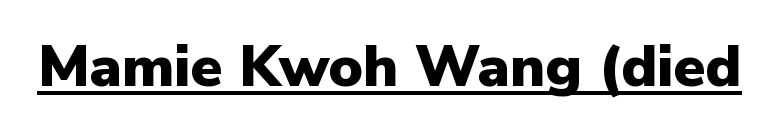
{"serif": "no", "italic": "no", "bold": "yes", "weight": "heavy", "width": "normal", "stroke_contrast": "low", "x_height": "medium", "monospaced": "no", "underline": "yes", "letter_spacing": "normal", "letter_spacing_em": 0.0, "glyph_px": 58}
